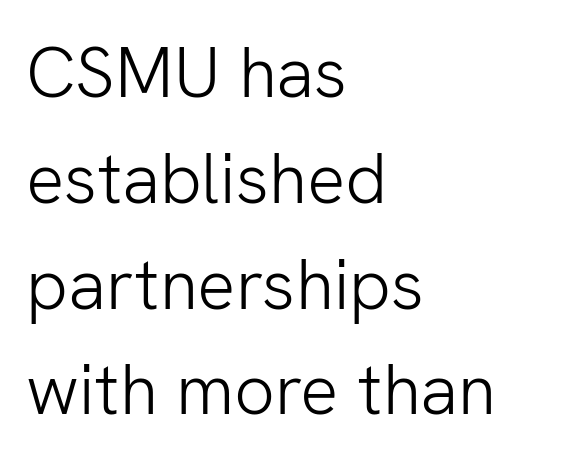
The image shows 71 px light sans-serif type, upright; set left-aligned, normal line spacing (1.49x), normal letter spacing, not underlined; low stroke contrast and a medium x-height.
